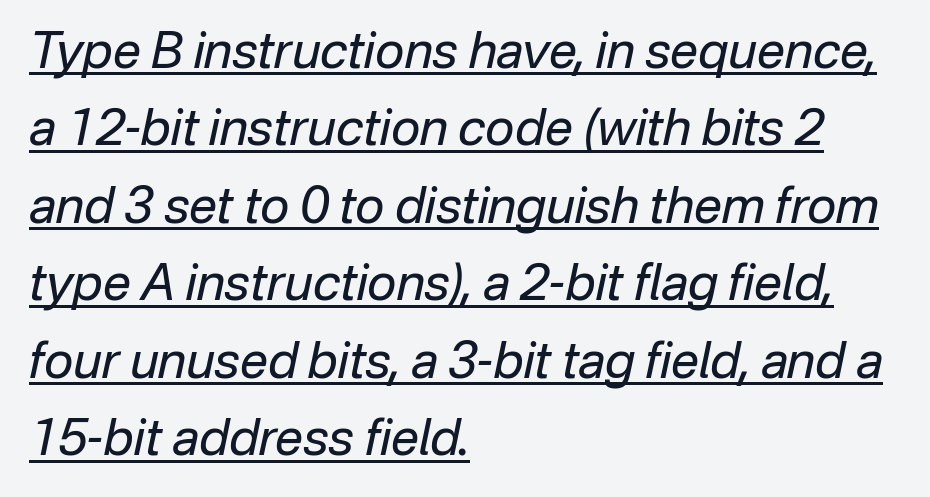
Q: Is the text bold? A: No.
Q: Is the text italic (slanted)? A: Yes, it leans right by about 12 degrees.
Q: Is the text underlined? A: Yes.
Q: How is the paragraph aligned? A: Left-aligned.
Q: Is the spacing between letters normal or unusually wide? A: Normal.
Q: Is the spacing between lines tight, normal or loose? A: Normal.
Q: Width (condensed, normal, or wide)? A: Normal.
Q: Stroke contrast? A: Low.
Q: x-height? A: Medium.
Q: Monospaced? A: No.
